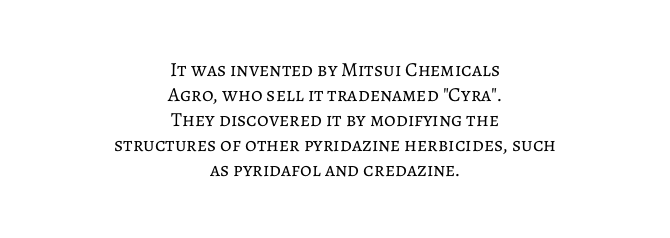
Q: Is the text bold? A: No.
Q: Is the text italic (slanted)? A: No, it is upright.
Q: Is the text underlined? A: No.
Q: How is the paragraph aligned? A: Centered.
Q: Is the spacing between letters normal or unusually wide? A: Normal.
Q: Is the spacing between lines tight, normal or loose? A: Normal.
